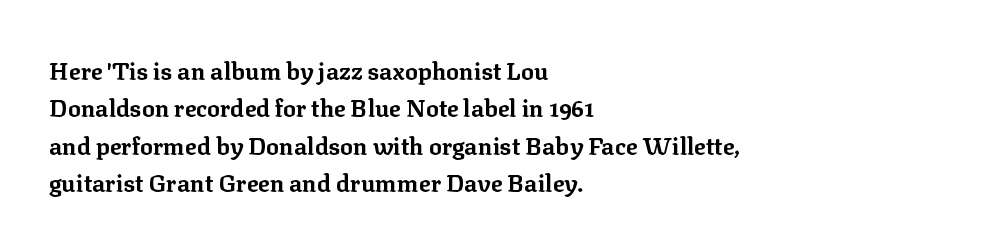
Underline: absent. Strokes here are thick enough to call this a true bold. This block has exactly the height ordinary leading produces. Standard letterfit; no display-style spreading of the glyphs. The lines are quadded left.
